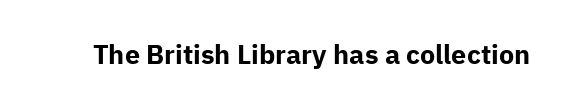
The image shows 27 px bold type, upright; set normal letter spacing, not underlined.
